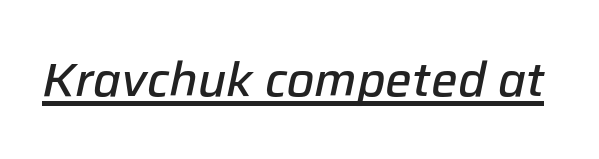
Q: Is the text bold? A: Semi-bold.
Q: Is the text italic (slanted)? A: Yes, it leans right by about 12 degrees.
Q: Is the text underlined? A: Yes.
Q: Is the spacing between letters normal or unusually wide? A: Normal.
Q: Width (condensed, normal, or wide)? A: Normal.
Q: Stroke contrast? A: Low.
Q: x-height? A: Medium.
Q: Monospaced? A: No.
